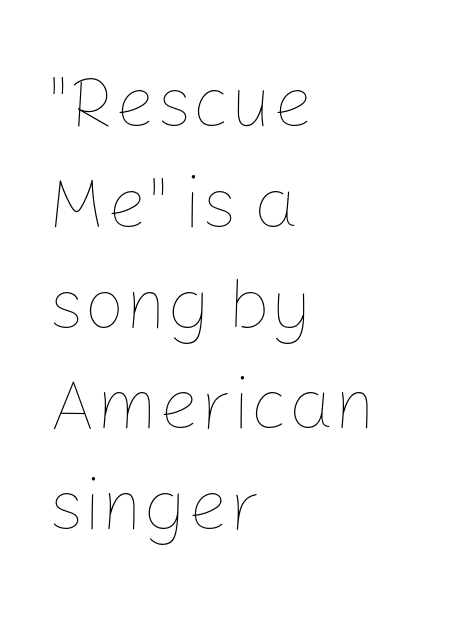
A classic flush-left, rag-right setting is used for this passage. In terms of posture, this sample is upright. The letters advance in unequal steps, a hallmark of proportional type. Check the space under the baseline: it is left empty.
